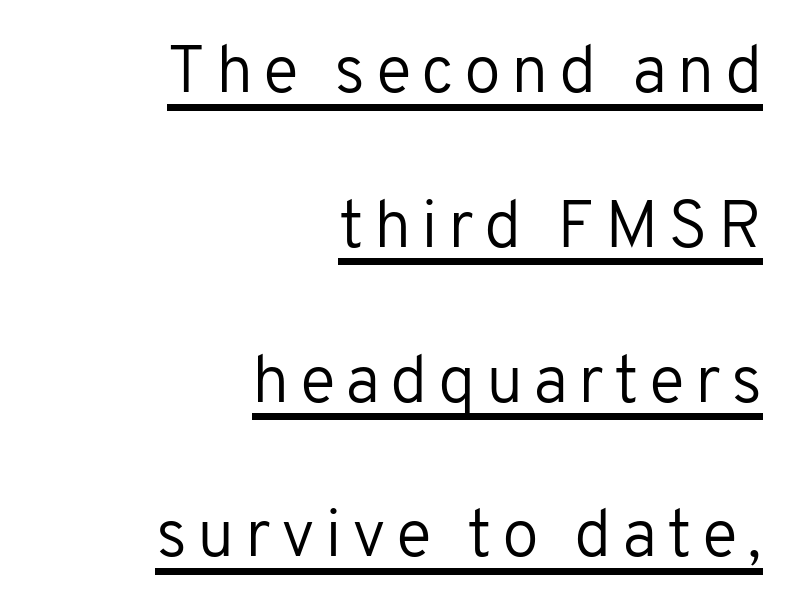
The image shows 67 px regular-weight sans-serif type, upright; set right-aligned, loose line spacing (2.31x), underlined; low stroke contrast and a medium x-height.
